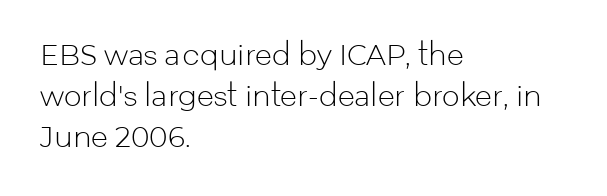
The image shows 28 px light sans-serif type, upright; set left-aligned, normal line spacing (1.47x), normal letter spacing, not underlined; low stroke contrast and a medium x-height.
